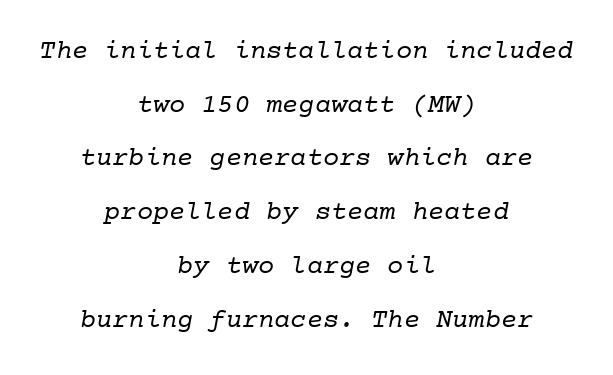
Q: Is the text bold? A: No.
Q: Is the text underlined? A: No.
Q: How is the paragraph aligned? A: Centered.
Q: Is the spacing between letters normal or unusually wide? A: Normal.
Q: Is the spacing between lines tight, normal or loose? A: Loose.
